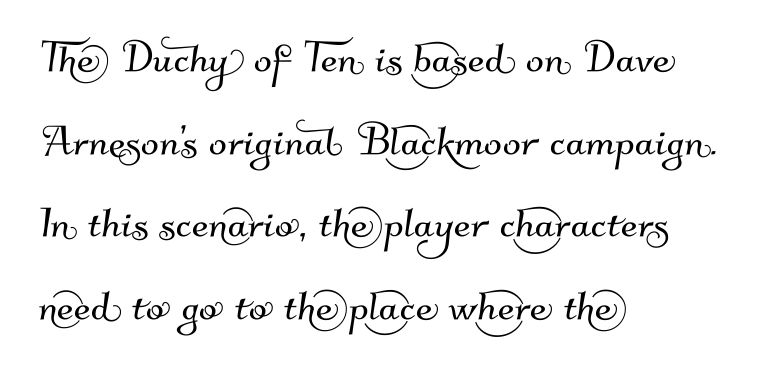
Q: Is the typeface a serif or a sans-serif typeface? A: Sans-serif.
Q: Is the text underlined? A: No.
Q: How is the paragraph aligned? A: Left-aligned.
Q: Is the spacing between letters normal or unusually wide? A: Normal.
Q: Is the spacing between lines tight, normal or loose? A: Normal.
Q: Width (condensed, normal, or wide)? A: Normal.
Q: Stroke contrast? A: Medium.
Q: x-height? A: Small.
Q: Monospaced? A: No.
